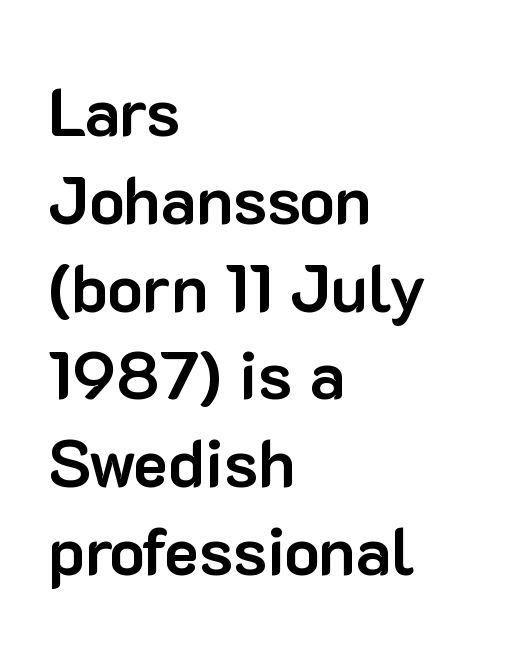
Q: Is the text bold? A: Yes.
Q: Is the text italic (slanted)? A: No, it is upright.
Q: Is the typeface a serif or a sans-serif typeface? A: Sans-serif.
Q: Is the text underlined? A: No.
Q: How is the paragraph aligned? A: Left-aligned.
Q: Is the spacing between letters normal or unusually wide? A: Normal.
Q: Is the spacing between lines tight, normal or loose? A: Normal.
Q: Width (condensed, normal, or wide)? A: Normal.
Q: Stroke contrast? A: Low.
Q: x-height? A: Medium.
Q: Monospaced? A: No.
